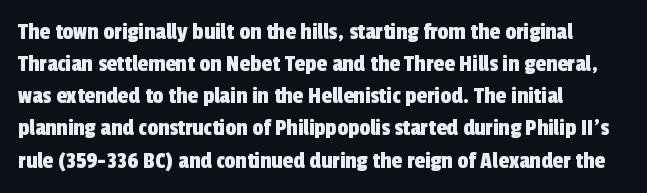
The specimen omits any rule beneath the text block's lines. The setting favours the left margin, as ordinary paragraphs usually do. Vertically, the passage feels balanced, rows spaced as you'd expect. The letterforms sit shoulder to shoulder at normal distance.
